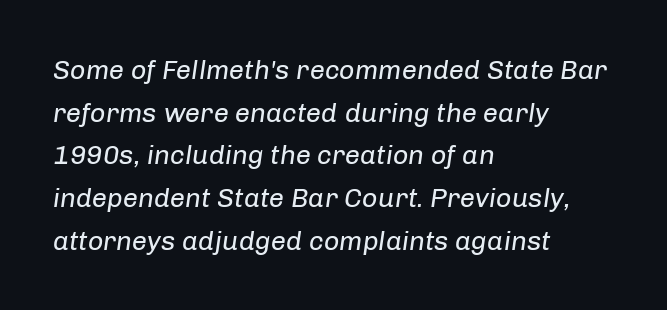
Short and long lines alike share a common starting point at left. Students, observe: this is what conventionally led text looks like. Honestly, there is no underline to notice here at all. The letterforms sit shoulder to shoulder at normal distance. Compared with a typical body face, this is equally light or lighter still. The specimen reads as italic at a glance.
